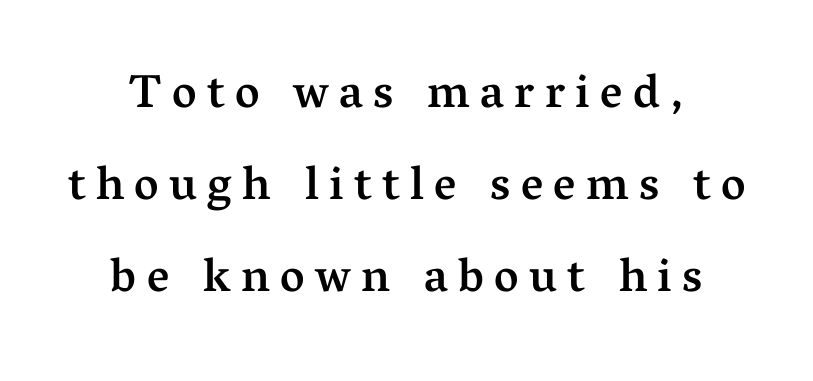
The glyphs are unaccompanied by any horizontal stroke below them. Every stem runs plumb, perpendicular to the baseline. Stroke terminals: seriffed. Baseline-to-baseline distance is far greater than the letter height. Note the varied advance widths — an 'i' is clearly narrower than an 'm'.
